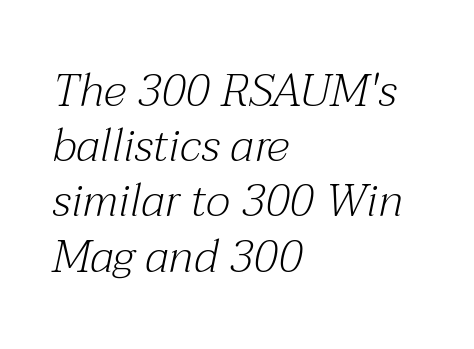
The image shows 46 px light serif type, italic (leaning right); set left-aligned, line spacing 1.2x, normal letter spacing, not underlined; medium stroke contrast and a medium x-height.
